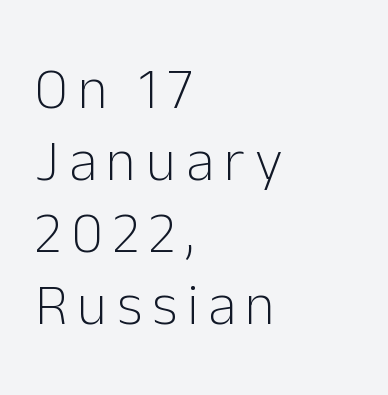
{"serif": "no", "italic": "no", "bold": "no", "weight": "light", "width": "normal", "stroke_contrast": "low", "x_height": "medium", "monospaced": "no", "underline": "no", "align": "left", "line_spacing_ratio": 1.24, "glyph_px": 58}
